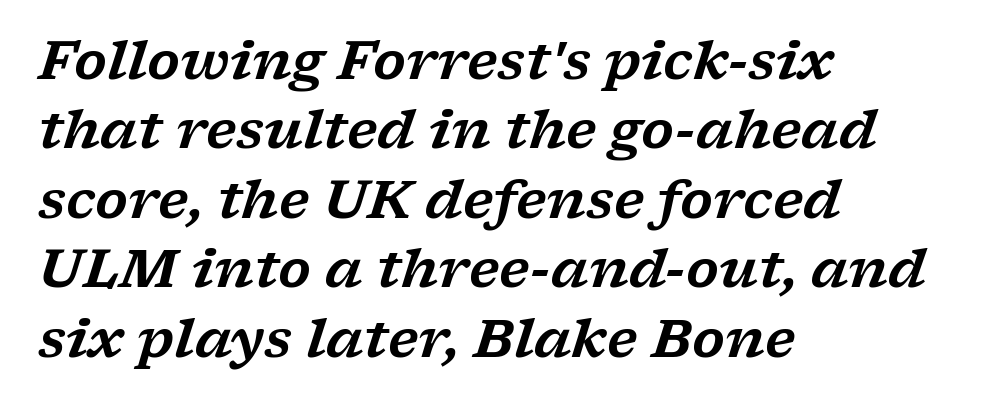
Q: Is the text italic (slanted)? A: Yes, it leans right by about 17 degrees.
Q: Is the typeface a serif or a sans-serif typeface? A: Serif.
Q: Is the text underlined? A: No.
Q: How is the paragraph aligned? A: Left-aligned.
Q: Is the spacing between letters normal or unusually wide? A: Normal.
Q: Is the spacing between lines tight, normal or loose? A: Normal.
Q: Width (condensed, normal, or wide)? A: Wide.
Q: Stroke contrast? A: Low.
Q: x-height? A: Medium.
Q: Monospaced? A: No.
